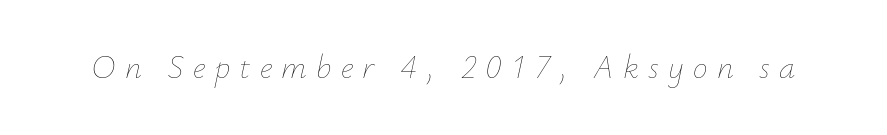
The cut favours lightness, reaching ordinary text weight at its darkest. The passage shown is typed in a proportional face where columns would drift. Every character sits at an angle, as italics do. There is plenty of visible air inserted between adjacent glyphs.
